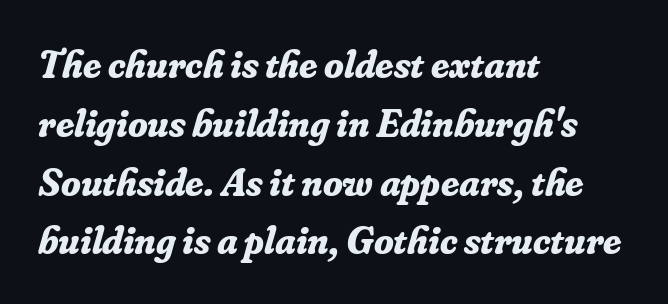
Bare-footed words on every line. Does the lettering tilt? It does — this is italic. Examine the stroke ends and you'll spot serifs. The rag falls on the right side of this text block. You could not count columns in this text — the font is proportionally spaced.
